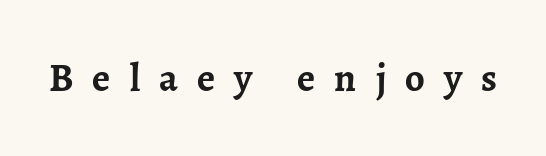
{"serif": "yes", "italic": "no", "bold": "yes", "weight": "semibold", "width": "normal", "stroke_contrast": "low", "x_height": "medium", "monospaced": "no", "underline": "no", "letter_spacing": "wide", "letter_spacing_em": 0.49, "glyph_px": 39}
